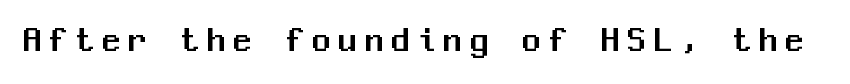
Q: Is the text italic (slanted)? A: No, it is upright.
Q: Is the typeface a serif or a sans-serif typeface? A: Sans-serif.
Q: Is the text underlined? A: No.
Q: Is the spacing between letters normal or unusually wide? A: Unusually wide.
Q: Width (condensed, normal, or wide)? A: Normal.
Q: Stroke contrast? A: Medium.
Q: x-height? A: Medium.
Q: Monospaced? A: Yes.
